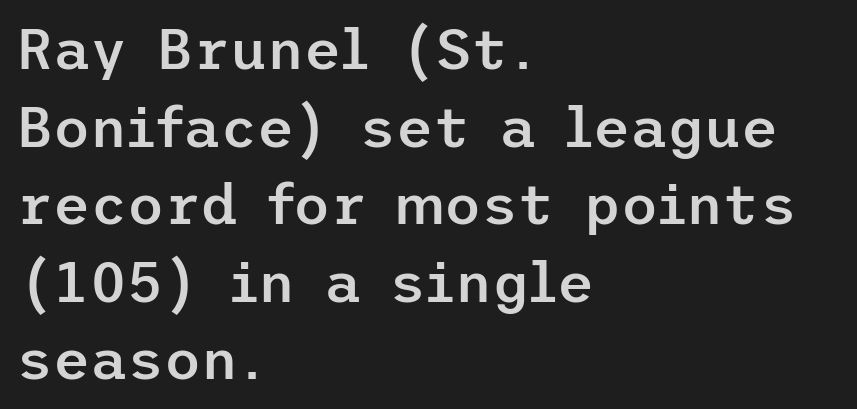
Q: Is the text bold? A: Semi-bold.
Q: Is the text italic (slanted)? A: No, it is upright.
Q: Is the typeface a serif or a sans-serif typeface? A: Sans-serif.
Q: Is the text underlined? A: No.
Q: How is the paragraph aligned? A: Left-aligned.
Q: Is the spacing between letters normal or unusually wide? A: Normal.
Q: Is the spacing between lines tight, normal or loose? A: Normal.
Q: Width (condensed, normal, or wide)? A: Normal.
Q: Stroke contrast? A: Low.
Q: x-height? A: Medium.
